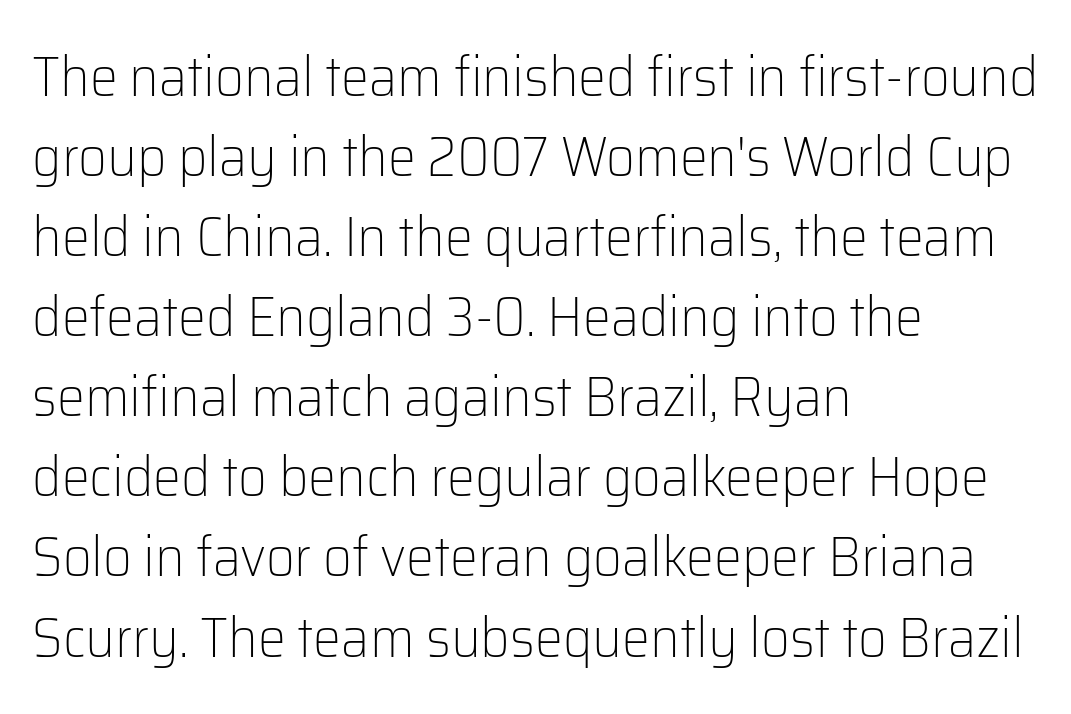
Q: Is the text bold? A: No.
Q: Is the text italic (slanted)? A: No, it is upright.
Q: Is the typeface a serif or a sans-serif typeface? A: Sans-serif.
Q: Is the text underlined? A: No.
Q: How is the paragraph aligned? A: Left-aligned.
Q: Is the spacing between letters normal or unusually wide? A: Normal.
Q: Is the spacing between lines tight, normal or loose? A: Normal.
Q: Width (condensed, normal, or wide)? A: Normal.
Q: Stroke contrast? A: Low.
Q: x-height? A: Medium.
Q: Monospaced? A: No.
